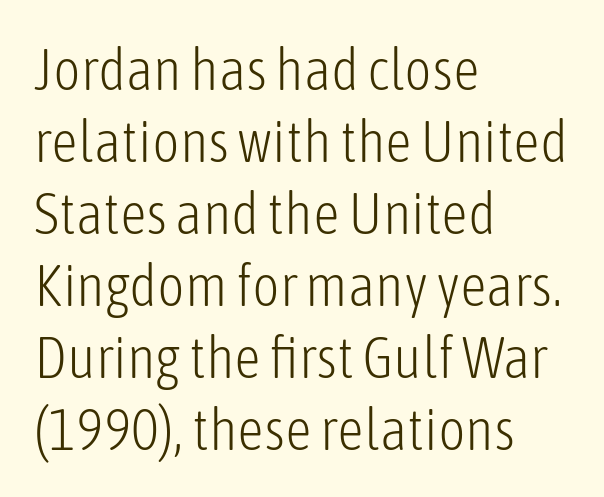
{"serif": "no", "italic": "no", "bold": "no", "weight": "light", "width": "condensed", "stroke_contrast": "low", "x_height": "medium", "monospaced": "no", "underline": "no", "align": "left", "line_spacing_ratio": 1.22, "letter_spacing": "normal", "letter_spacing_em": 0.0, "glyph_px": 59}
